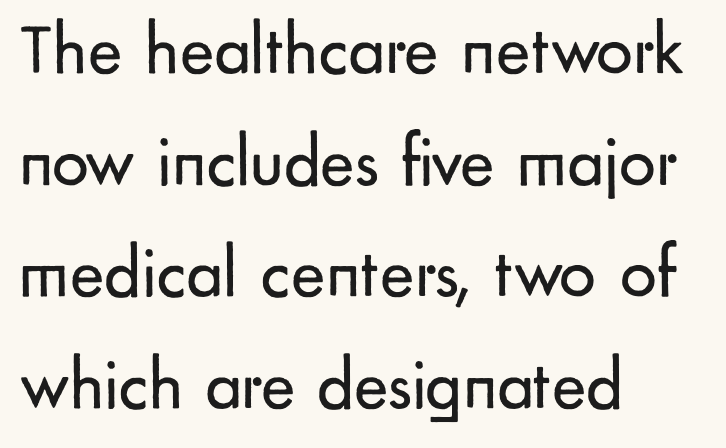
{"serif": "no", "italic": "no", "bold": "no", "weight": "regular", "width": "normal", "stroke_contrast": "low", "x_height": "small", "monospaced": "no", "underline": "no", "align": "left", "line_spacing": "normal", "line_spacing_ratio": 1.53, "letter_spacing": "normal", "letter_spacing_em": 0.0, "glyph_px": 73}
